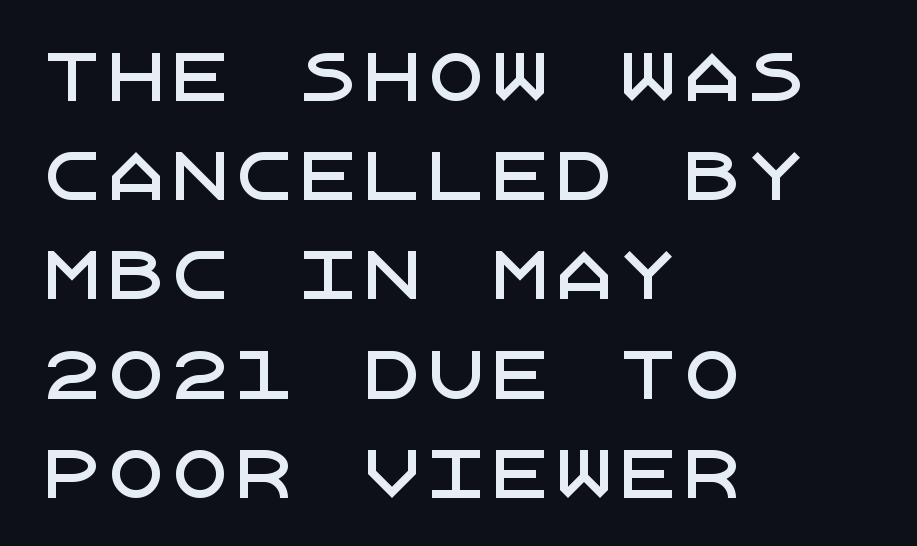
{"serif": "no", "italic": "no", "width": "normal", "stroke_contrast": "low", "x_height": "large", "underline": "no", "align": "left", "line_spacing": "normal", "line_spacing_ratio": 1.55, "letter_spacing": "normal", "letter_spacing_em": 0.0, "glyph_px": 64}
